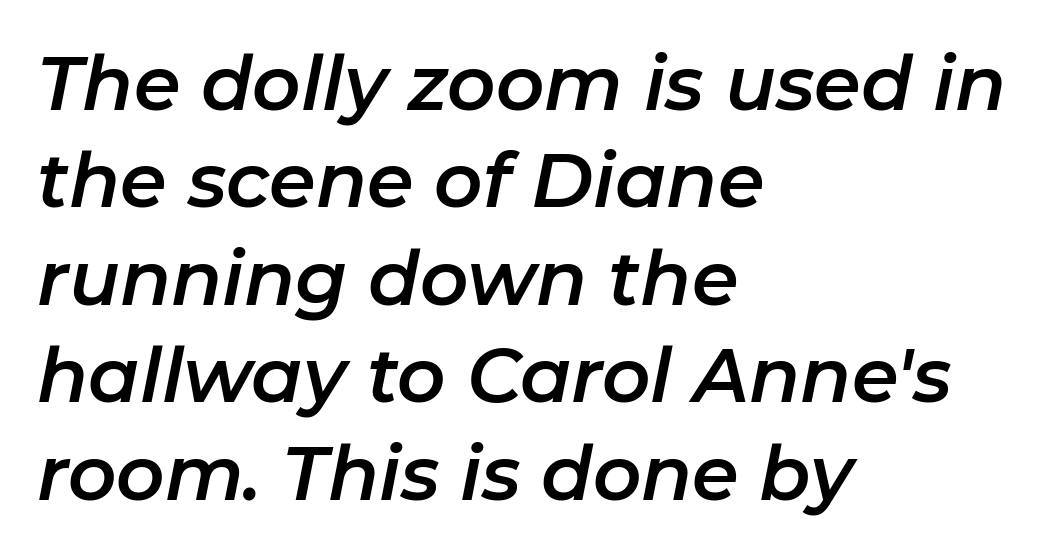
Quick note: interline space is typical. Line starts are locked; line ends wander. The rendering keeps characters at their native spacing. The space directly below the letters is spotless.
